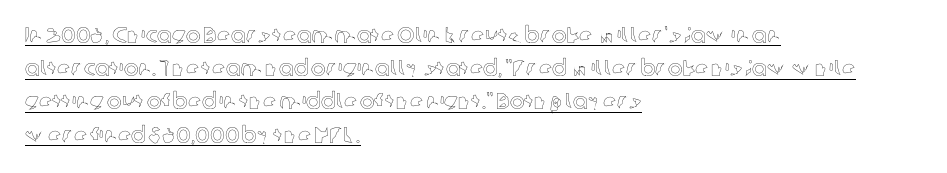
Layout note: lines flush left. Compared with undecorated copy, this sample adds a rule below the words. Normally led — the rows are evenly, conventionally spaced. Notice how the stems are strictly vertical — no italics here. Look at the tracking — it's just the regular setting, nothing added.
